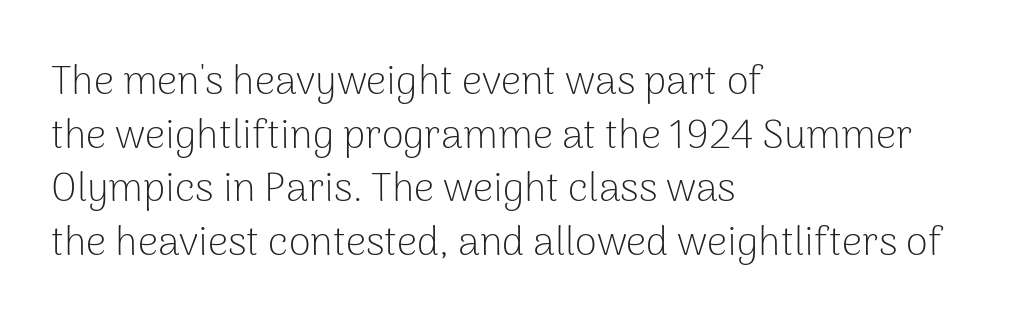
Each stroke keeps to a modest, everyday thickness or less. The rendering anchors every line to the left-hand side. Character widths vary here, with narrow letters taking less room than wide ones. Italic: no, the glyphs are upright roman.
